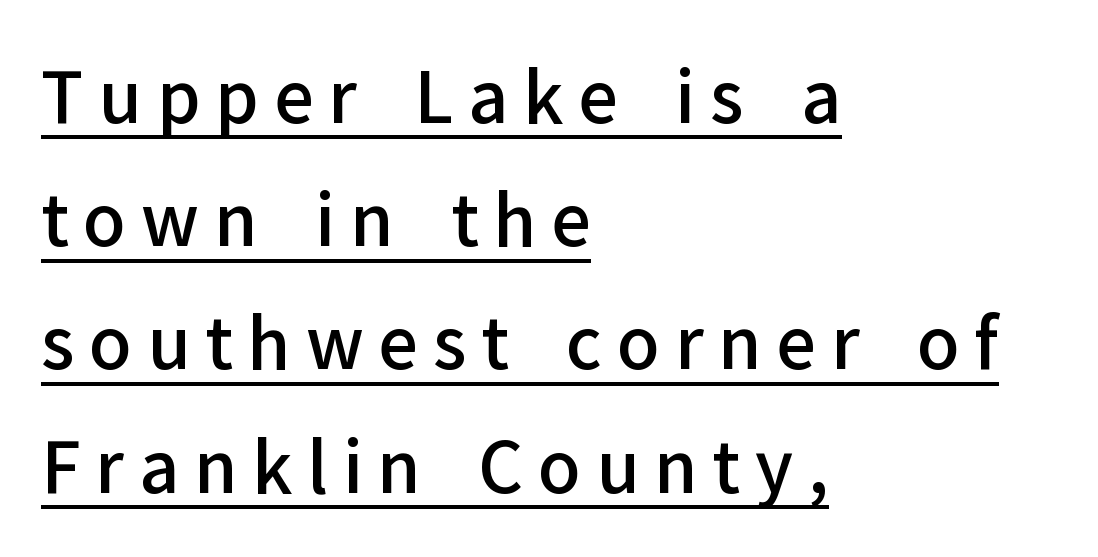
The image shows 70 px semibold sans-serif type, upright; set left-aligned, line spacing 1.76x, unusually wide letter spacing (+0.21 em), underlined; low stroke contrast and a medium x-height.
